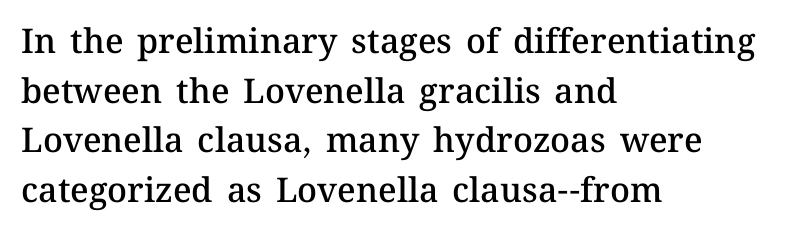
Q: Is the text bold? A: Semi-bold.
Q: Is the text italic (slanted)? A: No, it is upright.
Q: Is the text underlined? A: No.
Q: How is the paragraph aligned? A: Left-aligned.
Q: Is the spacing between letters normal or unusually wide? A: Normal.
Q: Is the spacing between lines tight, normal or loose? A: Normal.
Q: Width (condensed, normal, or wide)? A: Normal.
Q: Stroke contrast? A: Medium.
Q: x-height? A: Medium.
Q: Monospaced? A: No.
